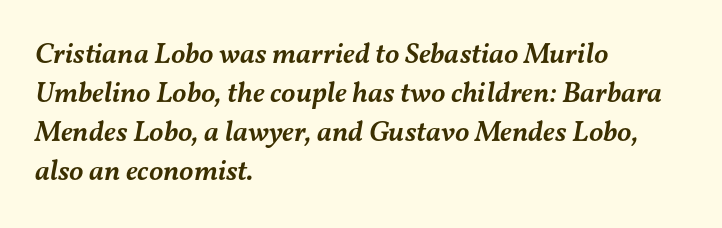
The paragraph has a hard left edge and a soft right edge. Each letter keeps its own natural width here, so spacing adapts to shape. In terms of weight, the rendering is demibold, just under bold. The letters sit at their default tracking, neither squeezed nor spread.
